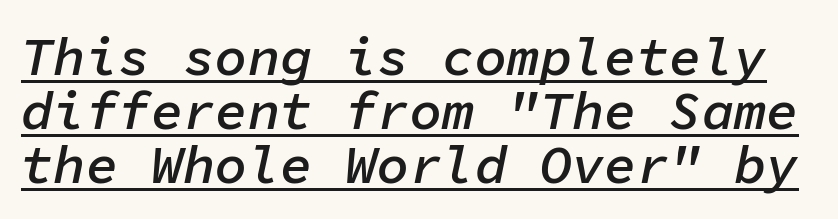
{"italic": "yes", "lean": "right", "slant_degrees": 11, "bold": "semi", "weight": "semibold", "width": "normal", "stroke_contrast": "low", "x_height": "medium", "monospaced": "yes", "underline": "yes", "line_spacing": "tight", "line_spacing_ratio": 1.0, "letter_spacing": "normal", "letter_spacing_em": 0.0, "glyph_px": 54}
